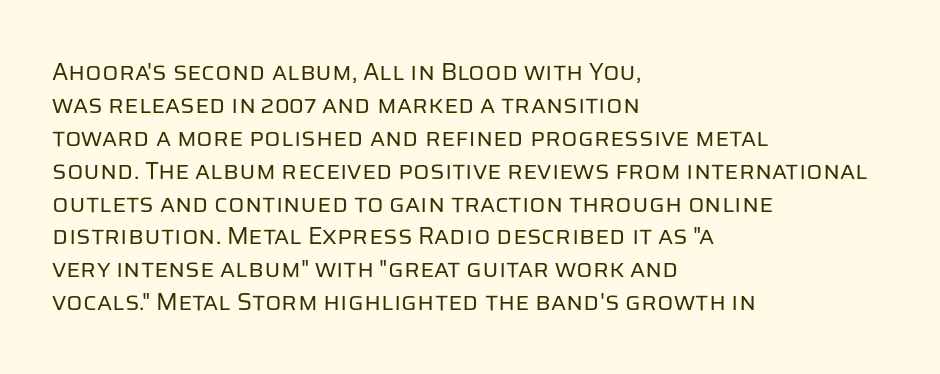
These lines stack with their left ends in a neat column. Letters rest on an invisible, unmarked baseline. The lines sit at an ordinary, default distance from one another. The type sits square on the baseline with zero lean. No letter is thick-stroked: the sample isn't bold. Default kerning and tracking; the words read as compact shapes.
